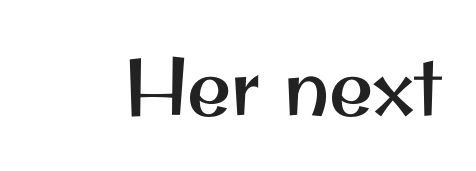
The image shows 80 px sans-serif type, upright; set normal letter spacing, not underlined; medium stroke contrast and a small x-height.
